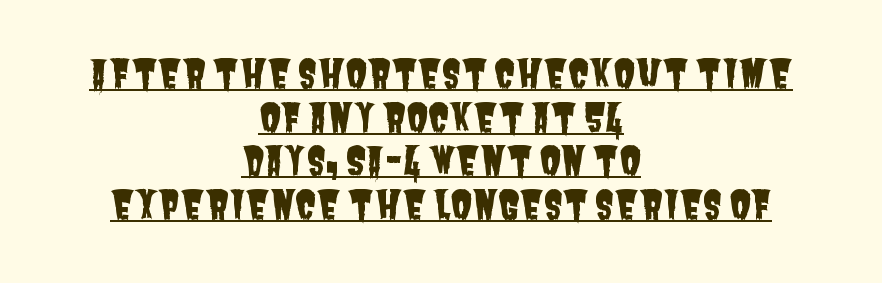
Q: Is the typeface a serif or a sans-serif typeface? A: Sans-serif.
Q: Is the text underlined? A: Yes.
Q: How is the paragraph aligned? A: Centered.
Q: Is the spacing between letters normal or unusually wide? A: Normal.
Q: Is the spacing between lines tight, normal or loose? A: Tight.
Q: Width (condensed, normal, or wide)? A: Condensed.
Q: Stroke contrast? A: Low.
Q: x-height? A: Large.
Q: Monospaced? A: No.
